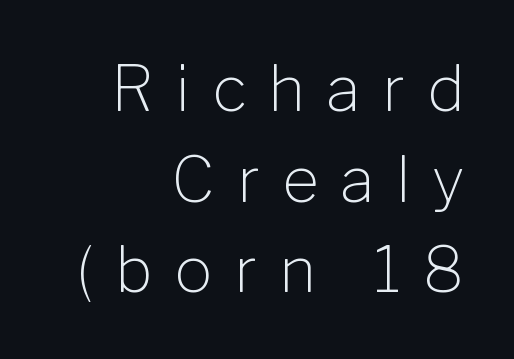
The image shows 63 px light sans-serif type, upright; set right-aligned, normal line spacing (1.44x), unusually wide letter spacing (+0.35 em), not underlined; low stroke contrast and a medium x-height.
